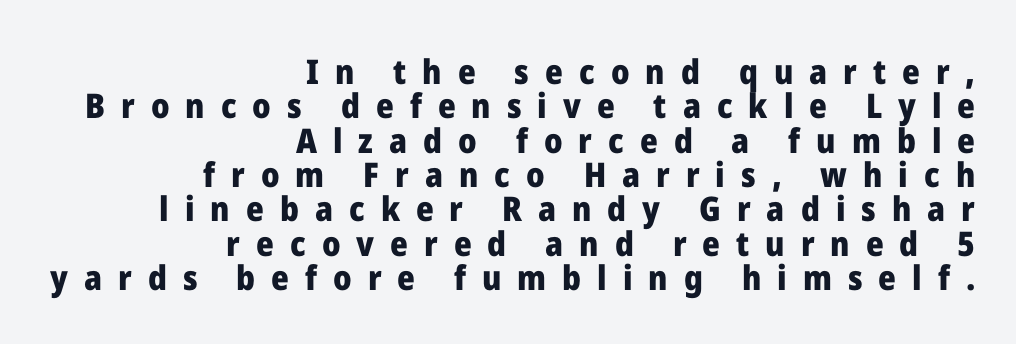
{"serif": "no", "italic": "no", "bold": "yes", "weight": "heavy", "width": "normal", "stroke_contrast": "low", "x_height": "medium", "monospaced": "no", "underline": "no", "align": "right", "line_spacing": "tight", "line_spacing_ratio": 1.01, "letter_spacing": "wide", "letter_spacing_em": 0.47, "glyph_px": 34}
